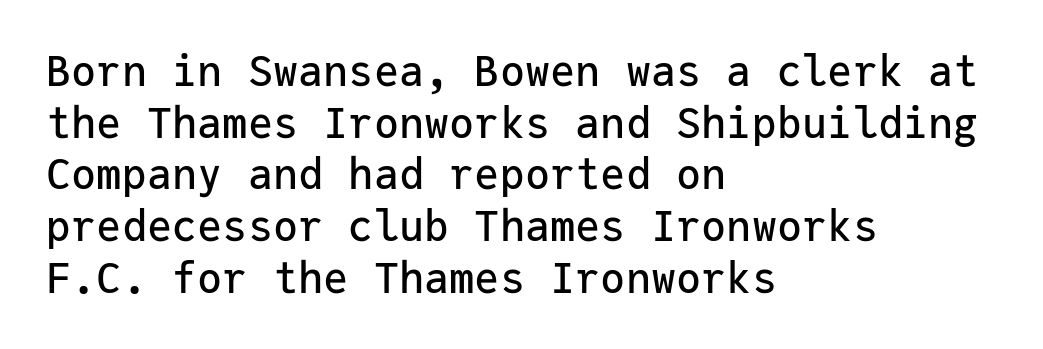
The image shows 42 px sans-serif type, upright, monospaced; set left-aligned, line spacing 1.23x, normal letter spacing, not underlined; low stroke contrast and a medium x-height.
